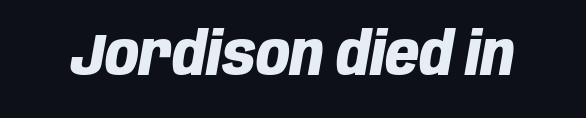
Q: Is the text bold? A: Yes.
Q: Is the text italic (slanted)? A: Yes, it leans right by about 10 degrees.
Q: Is the text underlined? A: No.
Q: Is the spacing between letters normal or unusually wide? A: Normal.
Q: Width (condensed, normal, or wide)? A: Condensed.
Q: Stroke contrast? A: Low.
Q: x-height? A: Large.
Q: Monospaced? A: No.
